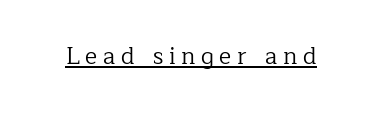
Q: Is the text bold? A: No.
Q: Is the text italic (slanted)? A: No, it is upright.
Q: Is the text underlined? A: Yes.
Q: Is the spacing between letters normal or unusually wide? A: Unusually wide.
